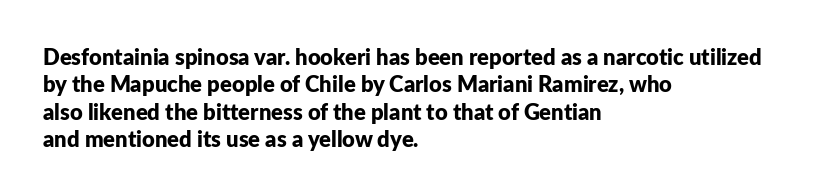
Q: Is the text bold? A: Yes.
Q: Is the text italic (slanted)? A: No, it is upright.
Q: Is the text underlined? A: No.
Q: How is the paragraph aligned? A: Left-aligned.
Q: Is the spacing between letters normal or unusually wide? A: Normal.
Q: Is the spacing between lines tight, normal or loose? A: Normal.
